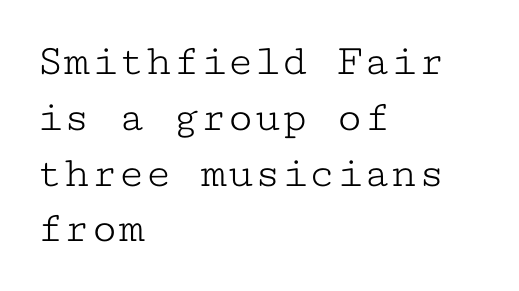
Q: Is the text bold? A: No.
Q: Is the text italic (slanted)? A: No, it is upright.
Q: Is the typeface a serif or a sans-serif typeface? A: Serif.
Q: Is the text underlined? A: No.
Q: How is the paragraph aligned? A: Left-aligned.
Q: Is the spacing between letters normal or unusually wide? A: Normal.
Q: Width (condensed, normal, or wide)? A: Wide.
Q: Stroke contrast? A: Low.
Q: x-height? A: Medium.
Q: Monospaced? A: Yes.
